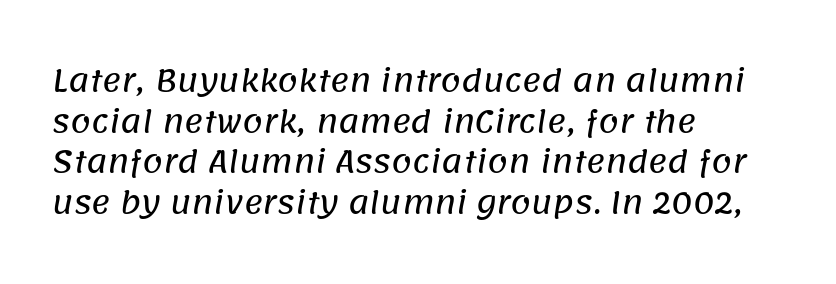
Q: Is the typeface a serif or a sans-serif typeface? A: Sans-serif.
Q: Is the text underlined? A: No.
Q: How is the paragraph aligned? A: Left-aligned.
Q: Is the spacing between letters normal or unusually wide? A: Normal.
Q: Is the spacing between lines tight, normal or loose? A: Normal.
Q: Width (condensed, normal, or wide)? A: Normal.
Q: Stroke contrast? A: Low.
Q: x-height? A: Large.
Q: Monospaced? A: No.
